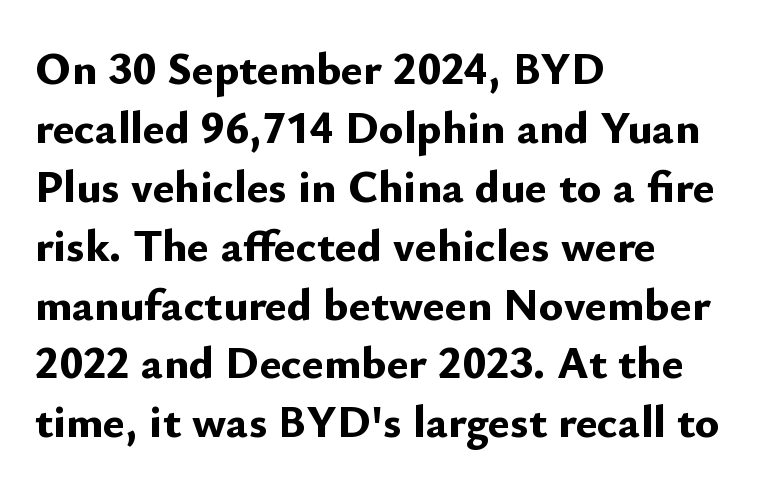
The image shows 46 px bold sans-serif type, upright; set left-aligned, normal line spacing (1.28x), normal letter spacing, not underlined; low stroke contrast and a small x-height.
